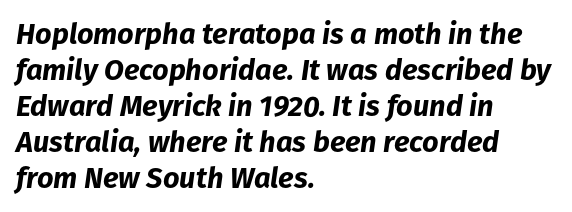
Q: Is the text bold? A: Yes.
Q: Is the text italic (slanted)? A: Yes, it leans right by about 8 degrees.
Q: Is the text underlined? A: No.
Q: How is the paragraph aligned? A: Left-aligned.
Q: Is the spacing between letters normal or unusually wide? A: Normal.
Q: Width (condensed, normal, or wide)? A: Normal.
Q: Stroke contrast? A: Low.
Q: x-height? A: Medium.
Q: Monospaced? A: No.
